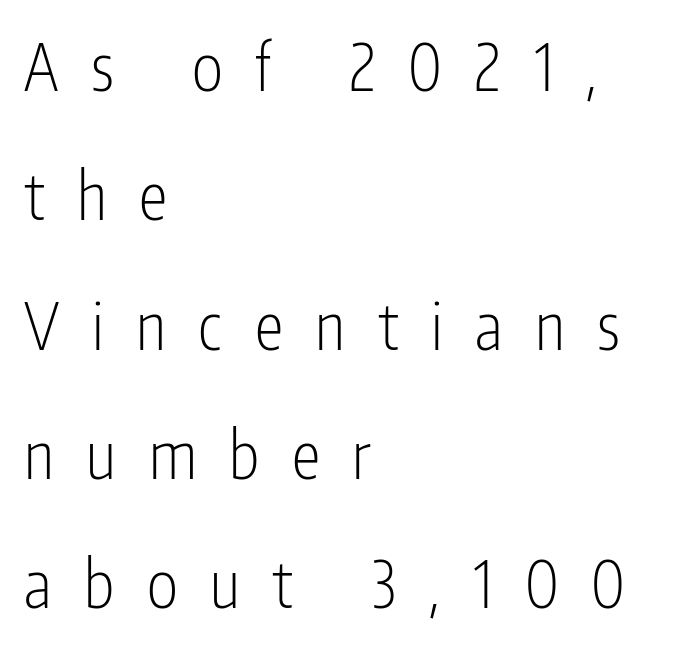
The image shows 65 px light, condensed sans-serif type, upright; set left-aligned, loose line spacing (1.99x), unusually wide letter spacing (+0.5 em), not underlined; low stroke contrast and a medium x-height.
